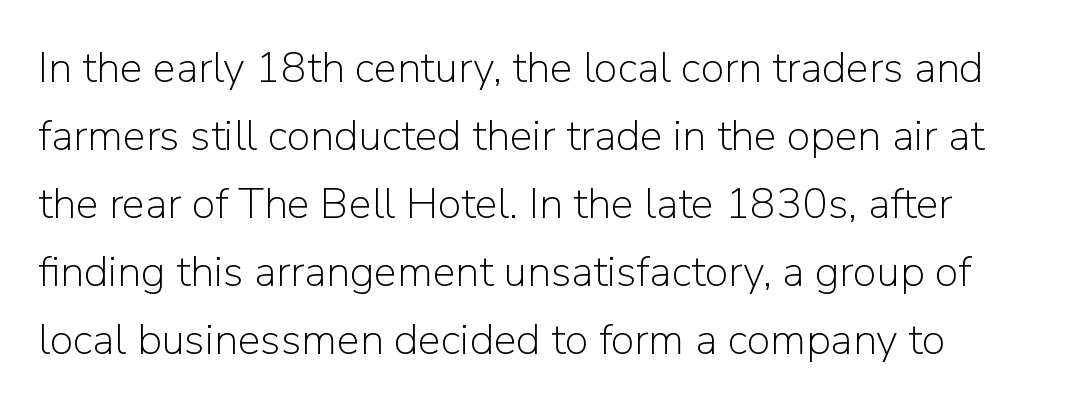
Q: Is the text bold? A: No.
Q: Is the text italic (slanted)? A: No, it is upright.
Q: Is the typeface a serif or a sans-serif typeface? A: Sans-serif.
Q: Is the text underlined? A: No.
Q: How is the paragraph aligned? A: Left-aligned.
Q: Is the spacing between letters normal or unusually wide? A: Normal.
Q: Is the spacing between lines tight, normal or loose? A: Normal.
Q: Width (condensed, normal, or wide)? A: Normal.
Q: Stroke contrast? A: Low.
Q: x-height? A: Medium.
Q: Monospaced? A: No.
